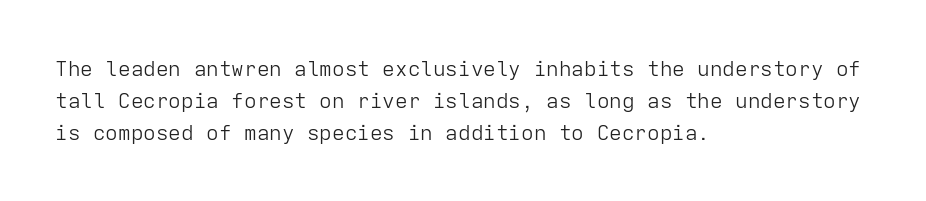
{"italic": "no", "bold": "no", "underline": "no", "align": "left", "line_spacing": "normal", "line_spacing_ratio": 1.52, "letter_spacing": "normal", "letter_spacing_em": 0.0, "glyph_px": 21}
